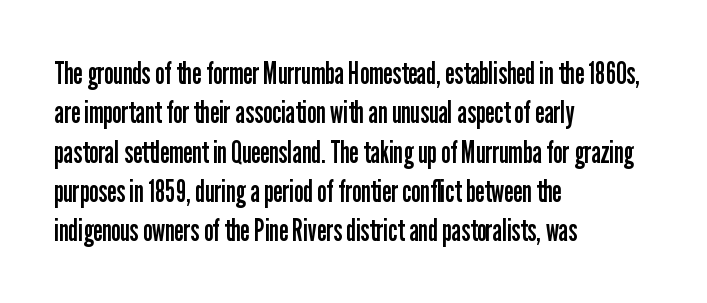
The image shows 30 px regular-weight, condensed sans-serif type, upright; set left-aligned, normal line spacing (1.31x), normal letter spacing, not underlined; low stroke contrast and a medium x-height.
